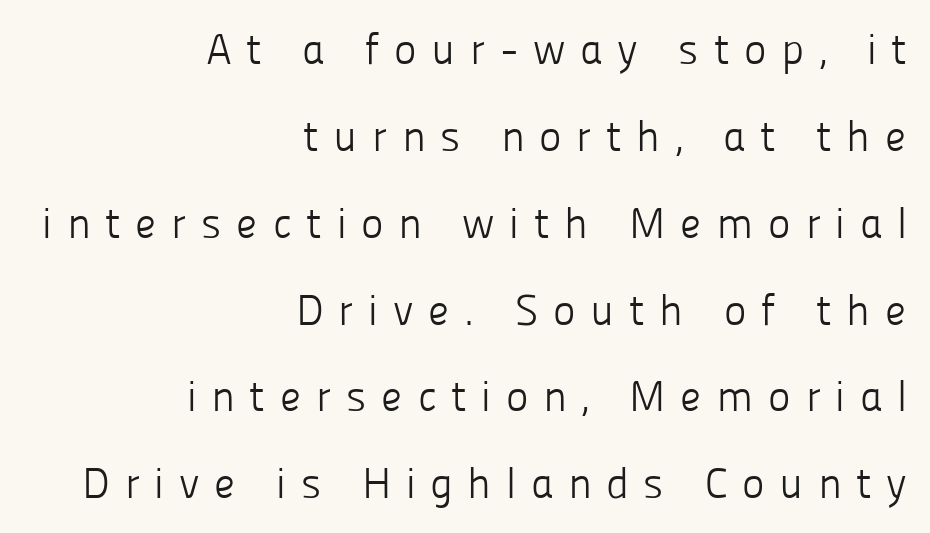
{"serif": "no", "italic": "no", "bold": "no", "weight": "light", "width": "normal", "stroke_contrast": "low", "x_height": "medium", "monospaced": "no", "underline": "no", "align": "right", "line_spacing": "loose", "line_spacing_ratio": 2.02, "letter_spacing": "wide", "letter_spacing_em": 0.34, "glyph_px": 43}
